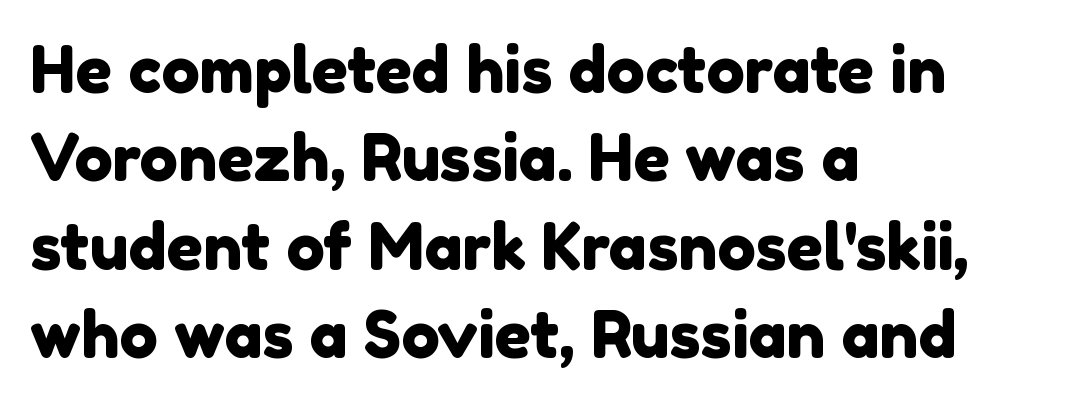
{"serif": "no", "width": "normal", "x_height": "medium", "monospaced": "no", "underline": "no", "align": "left", "line_spacing": "normal", "line_spacing_ratio": 1.38, "letter_spacing": "normal", "letter_spacing_em": 0.0, "glyph_px": 64}
